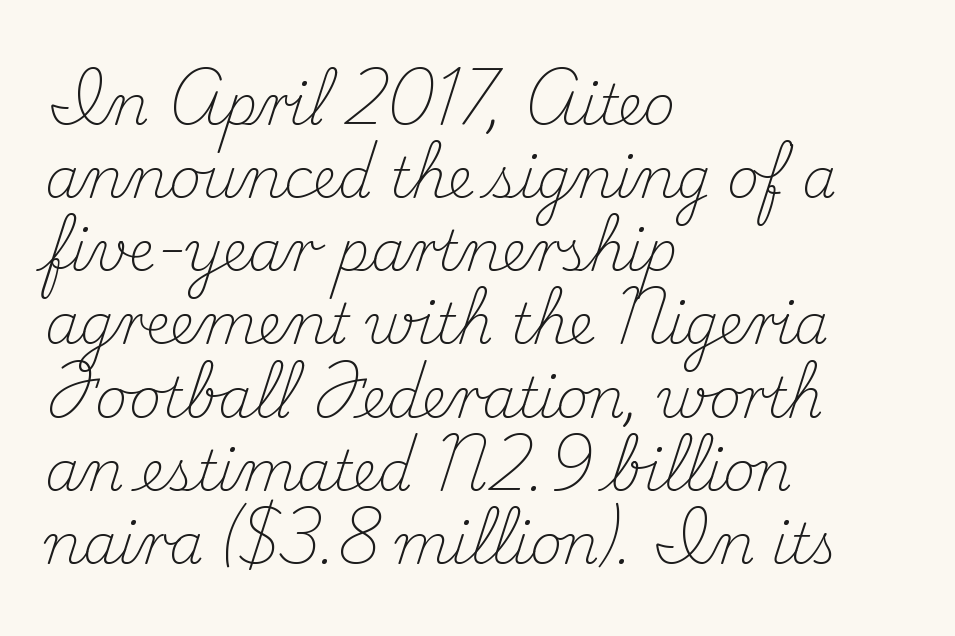
{"serif": "yes", "bold": "no", "weight": "light", "width": "normal", "stroke_contrast": "medium", "x_height": "small", "monospaced": "no", "underline": "no", "align": "left", "line_spacing": "normal", "line_spacing_ratio": 1.33, "letter_spacing": "normal", "letter_spacing_em": 0.0, "glyph_px": 55}
